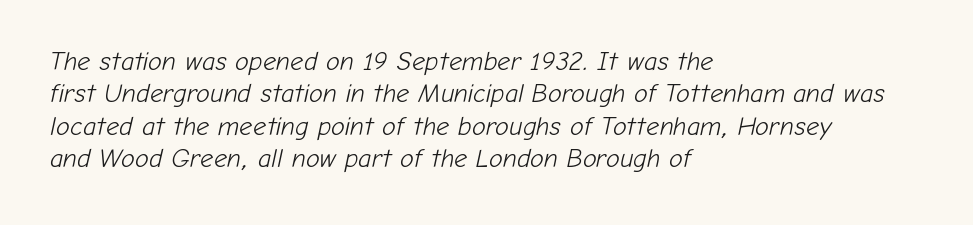
The image shows 26 px text type, italic (leaning right); set left-aligned, normal line spacing (1.25x), normal letter spacing, not underlined.
